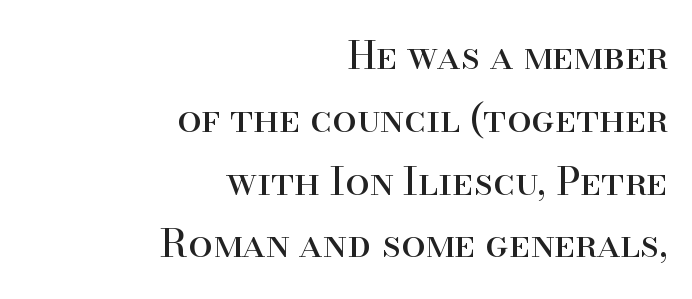
The image shows 39 px regular-weight serif type, upright; set right-aligned, normal line spacing (1.61x), normal letter spacing, not underlined; high stroke contrast and a small x-height.
